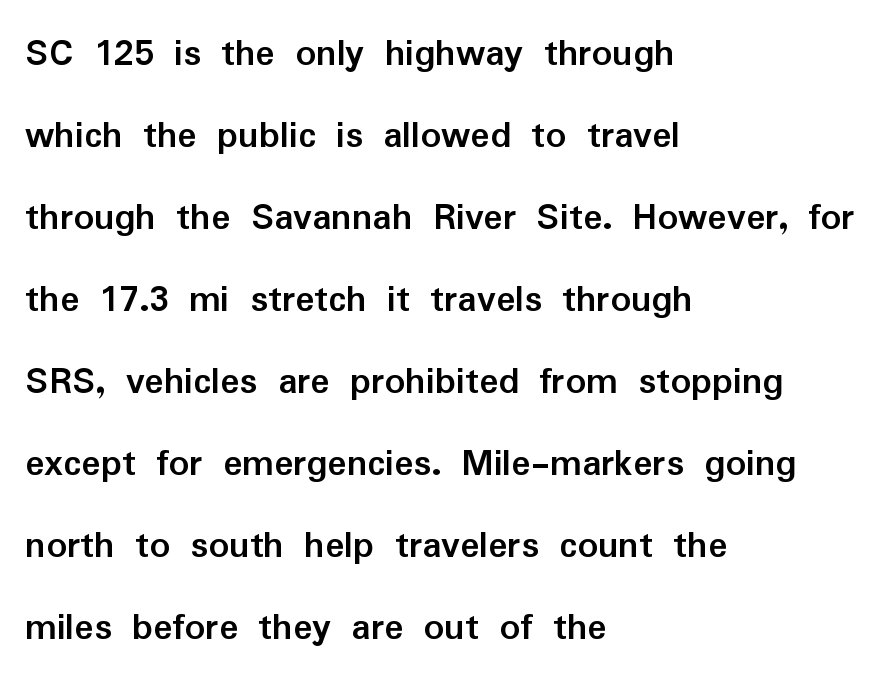
The image shows 40 px semibold sans-serif type, upright; set left-aligned, loose line spacing (2.05x), normal letter spacing, not underlined; low stroke contrast and a medium x-height.
